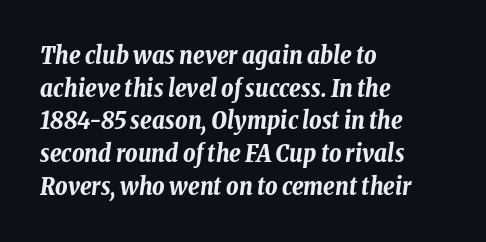
Bold? Absolutely — the strokes are thick and heavy. The compositor pushed each line to the left boundary. Check under the words: just untouched page. Each word holds together tightly as a unit, with standard inter-letter gaps. The vertical gap from one line to the next is medium.
